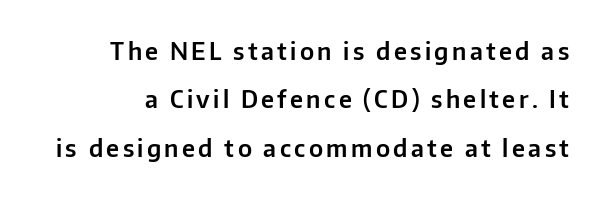
{"italic": "no", "underline": "no", "line_spacing": "loose", "line_spacing_ratio": 2.02, "glyph_px": 24}
